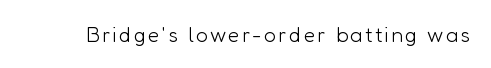
{"italic": "no", "bold": "no", "underline": "no", "glyph_px": 21}
